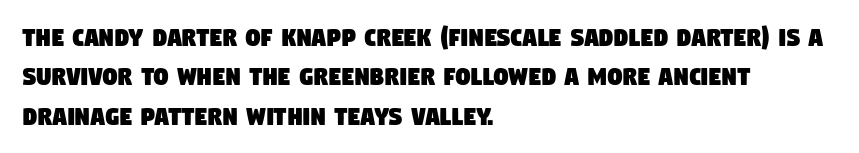
{"serif": "no", "width": "condensed", "stroke_contrast": "low", "x_height": "large", "monospaced": "no", "underline": "no", "align": "left", "line_spacing": "normal", "line_spacing_ratio": 1.36, "letter_spacing": "normal", "letter_spacing_em": 0.0, "glyph_px": 29}
